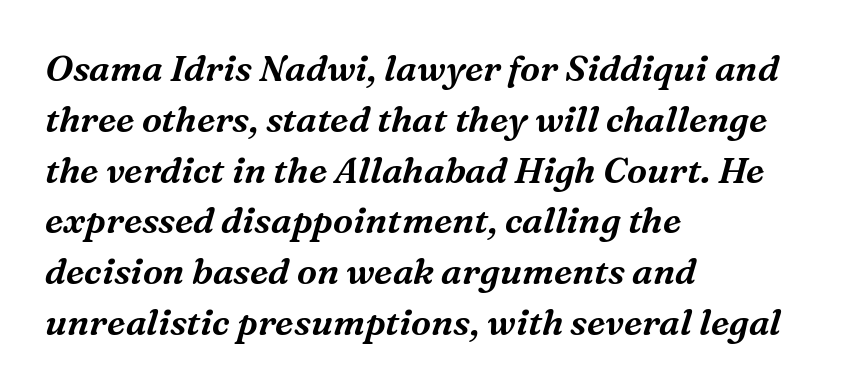
The space between consecutive lines is moderate. The tracking reads as untouched default to a designer's eye. Classification — serif. The letters advance in unequal steps, a hallmark of proportional type. This sample uses an oblique cut, with every glyph tilted off the vertical. The passage shown is not underscored anywhere.
